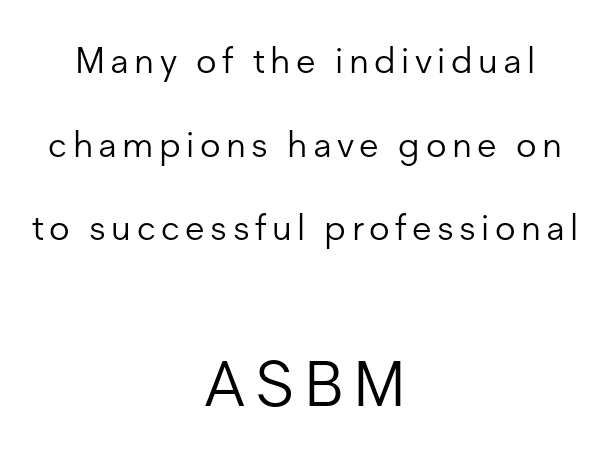
Q: Is the text bold? A: No.
Q: Is the text italic (slanted)? A: No, it is upright.
Q: Is the typeface a serif or a sans-serif typeface? A: Sans-serif.
Q: Is the text underlined? A: No.
Q: How is the paragraph aligned? A: Centered.
Q: Is the spacing between lines tight, normal or loose? A: Loose.
Q: Which block of text is set in a larger size, the first (top) or the second (bottom)? A: The second (bottom) one.
Q: Width (condensed, normal, or wide)? A: Normal.
Q: Stroke contrast? A: Low.
Q: x-height? A: Medium.
Q: Monospaced? A: No.
